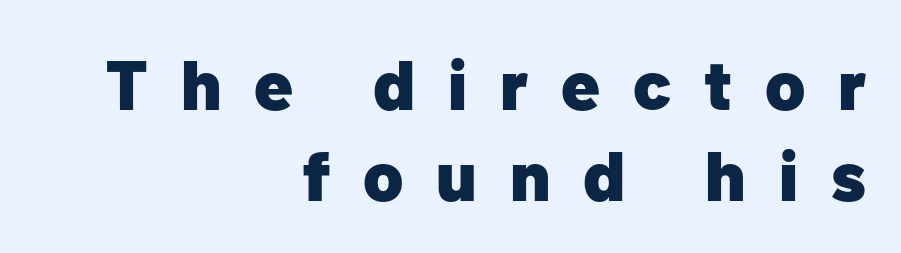
{"serif": "no", "italic": "no", "bold": "yes", "weight": "heavy", "width": "normal", "stroke_contrast": "low", "x_height": "medium", "monospaced": "no", "underline": "no", "align": "right", "line_spacing": "normal", "line_spacing_ratio": 1.3, "letter_spacing": "wide", "letter_spacing_em": 0.47, "glyph_px": 70}
